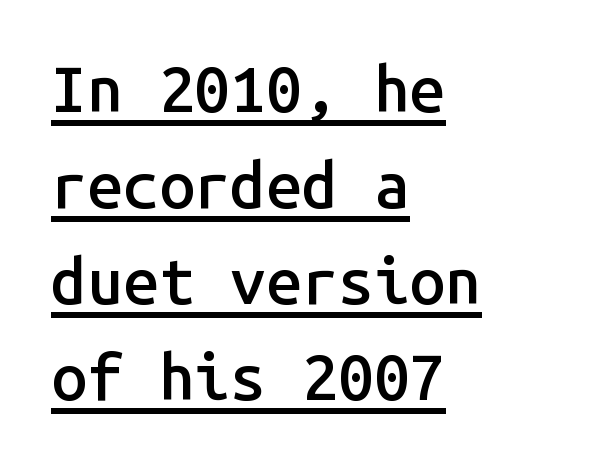
The image shows 64 px semibold sans-serif type, upright, monospaced; set left-aligned, normal line spacing (1.5x), normal letter spacing, underlined; low stroke contrast and a medium x-height.
